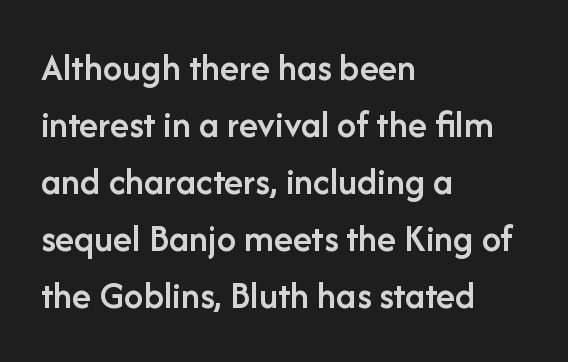
Q: Is the text bold? A: Semi-bold.
Q: Is the text italic (slanted)? A: No, it is upright.
Q: Is the typeface a serif or a sans-serif typeface? A: Sans-serif.
Q: Is the text underlined? A: No.
Q: How is the paragraph aligned? A: Left-aligned.
Q: Is the spacing between letters normal or unusually wide? A: Normal.
Q: Is the spacing between lines tight, normal or loose? A: Normal.
Q: Width (condensed, normal, or wide)? A: Normal.
Q: Stroke contrast? A: Low.
Q: x-height? A: Medium.
Q: Monospaced? A: No.
